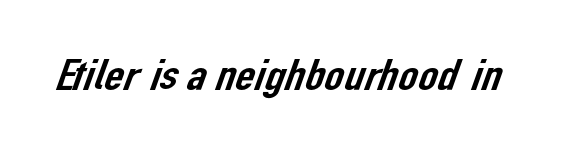
Q: Is the typeface a serif or a sans-serif typeface? A: Sans-serif.
Q: Is the text underlined? A: No.
Q: Is the spacing between letters normal or unusually wide? A: Normal.
Q: Width (condensed, normal, or wide)? A: Normal.
Q: Stroke contrast? A: Low.
Q: x-height? A: Medium.
Q: Monospaced? A: No.
